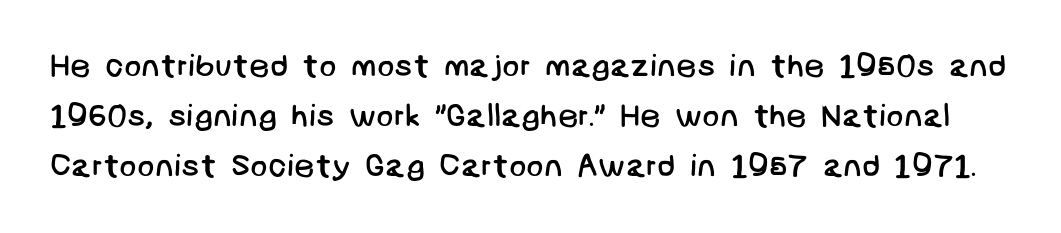
The image shows 32 px regular-weight sans-serif type; set normal line spacing (1.56x), normal letter spacing, not underlined; low stroke contrast and a large x-height.
